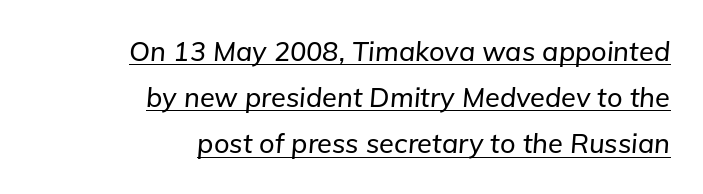
Q: Is the text italic (slanted)? A: Yes, it leans right by about 5 degrees.
Q: Is the text underlined? A: Yes.
Q: How is the paragraph aligned? A: Right-aligned.
Q: Is the spacing between letters normal or unusually wide? A: Normal.
